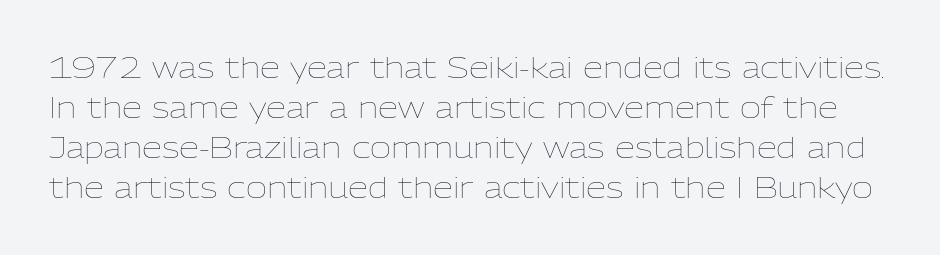
Q: Is the text bold? A: No.
Q: Is the text italic (slanted)? A: No, it is upright.
Q: Is the text underlined? A: No.
Q: Is the spacing between letters normal or unusually wide? A: Normal.
Q: Is the spacing between lines tight, normal or loose? A: Normal.
Q: Width (condensed, normal, or wide)? A: Normal.
Q: Stroke contrast? A: Low.
Q: x-height? A: Medium.
Q: Monospaced? A: No.
